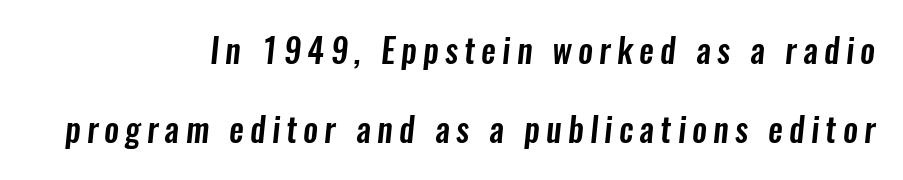
The image shows 33 px condensed sans-serif type; set right-aligned, loose line spacing (2.39x), not underlined; low stroke contrast and a medium x-height.
